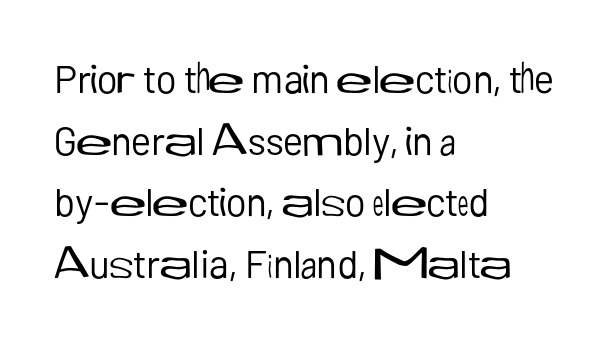
No letter is thick-stroked: the sample isn't bold. A bare baseline throughout the passage. Every stem runs plumb, perpendicular to the baseline. This is sans-serif lettering, the kind often seen on screens and signage. Evenly set lines give the paragraph a standard silhouette. Caption: standard tracking, unaltered.
